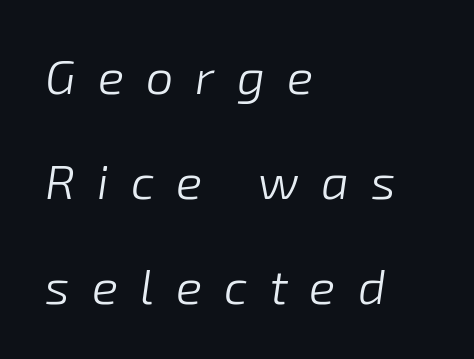
Lines of text with bare space underneath. The passage is arranged the way most books set body copy — flush left. The font's italic variant was chosen for this text. Honestly, the rows look like they've been pulled way apart.
